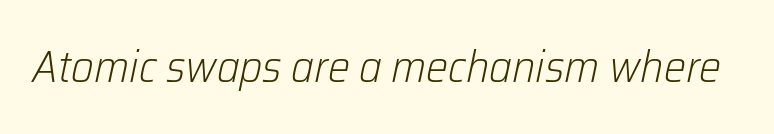
The image shows 44 px light type, italic (leaning right); set normal letter spacing, not underlined; low stroke contrast and a medium x-height.
